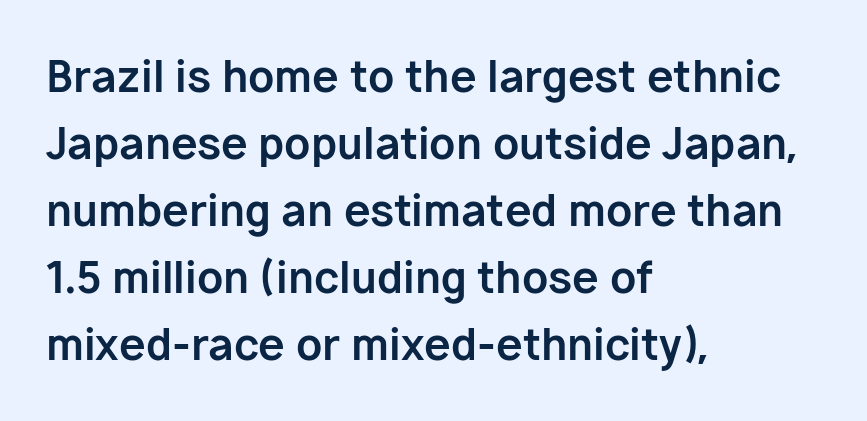
Q: Is the text bold? A: Yes.
Q: Is the text italic (slanted)? A: No, it is upright.
Q: Is the typeface a serif or a sans-serif typeface? A: Sans-serif.
Q: Is the text underlined? A: No.
Q: How is the paragraph aligned? A: Left-aligned.
Q: Is the spacing between letters normal or unusually wide? A: Normal.
Q: Is the spacing between lines tight, normal or loose? A: Normal.
Q: Width (condensed, normal, or wide)? A: Normal.
Q: Stroke contrast? A: Low.
Q: x-height? A: Medium.
Q: Monospaced? A: No.
